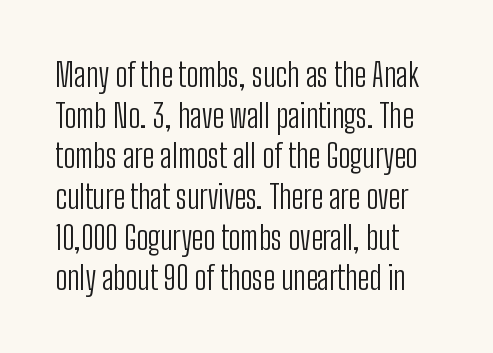
The rendering shows plain stroke endings on the letterforms — a sans-serif design. In terms of posture, this sample is upright. These lines are rendered in a variable-pitch font. Unmarked baselines from the first word to the last. Caption: standard tracking, unaltered.
